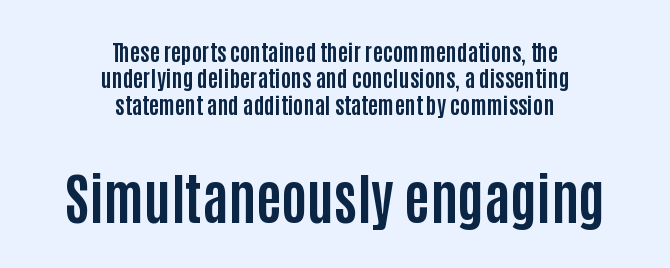
The image shows 55 px bold, condensed sans-serif type, upright; set centered, line spacing 1.2x, normal letter spacing, not underlined; the second (bottom) block is 2.5x larger; low stroke contrast and a large x-height.
